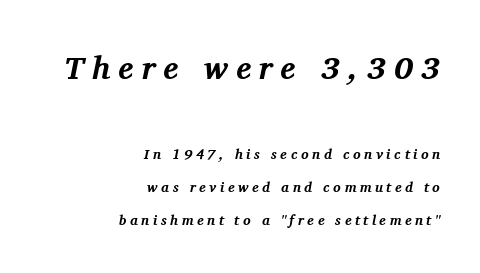
Q: Is the text bold? A: Yes.
Q: Is the text italic (slanted)? A: Yes, it leans right by about 11 degrees.
Q: Is the typeface a serif or a sans-serif typeface? A: Serif.
Q: Is the text underlined? A: No.
Q: How is the paragraph aligned? A: Right-aligned.
Q: Is the spacing between letters normal or unusually wide? A: Unusually wide.
Q: Is the spacing between lines tight, normal or loose? A: Loose.
Q: Which block of text is set in a larger size, the first (top) or the second (bottom)? A: The first (top) one.
Q: Width (condensed, normal, or wide)? A: Normal.
Q: Stroke contrast? A: Medium.
Q: x-height? A: Medium.
Q: Monospaced? A: No.
